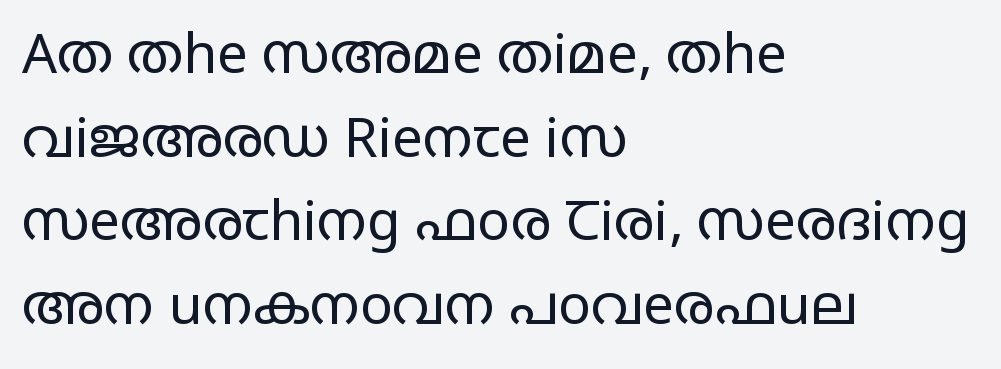
Q: Is the text bold? A: No.
Q: Is the text italic (slanted)? A: No, it is upright.
Q: Is the typeface a serif or a sans-serif typeface? A: Sans-serif.
Q: Is the text underlined? A: No.
Q: How is the paragraph aligned? A: Left-aligned.
Q: Is the spacing between letters normal or unusually wide? A: Normal.
Q: Is the spacing between lines tight, normal or loose? A: Normal.
Q: Width (condensed, normal, or wide)? A: Wide.
Q: Stroke contrast? A: Low.
Q: x-height? A: Large.
Q: Monospaced? A: No.
